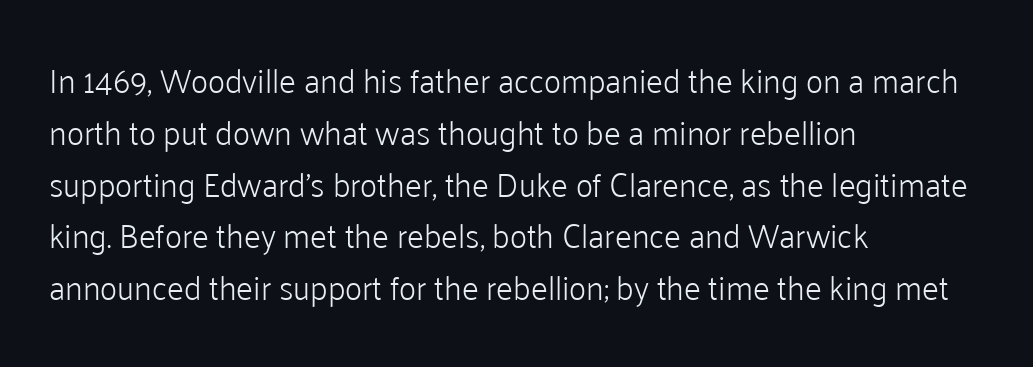
{"serif": "no", "italic": "no", "bold": "no", "weight": "light", "width": "normal", "stroke_contrast": "low", "x_height": "medium", "monospaced": "no", "underline": "no", "align": "left", "line_spacing": "normal", "line_spacing_ratio": 1.57, "letter_spacing": "normal", "letter_spacing_em": 0.0, "glyph_px": 33}
